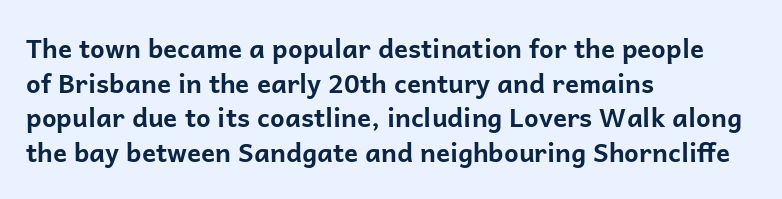
The image shows 26 px bold type, upright; set left-aligned, normal line spacing (1.33x), normal letter spacing, not underlined.
